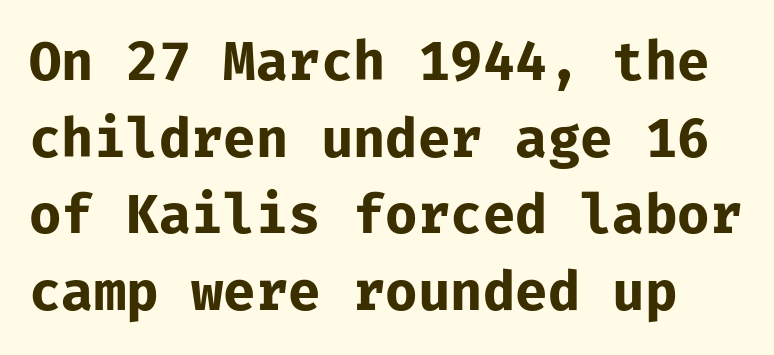
{"serif": "no", "italic": "no", "bold": "yes", "weight": "bold", "width": "normal", "stroke_contrast": "low", "x_height": "medium", "monospaced": "yes", "underline": "no", "line_spacing": "normal", "line_spacing_ratio": 1.42, "letter_spacing": "normal", "letter_spacing_em": 0.0, "glyph_px": 54}
